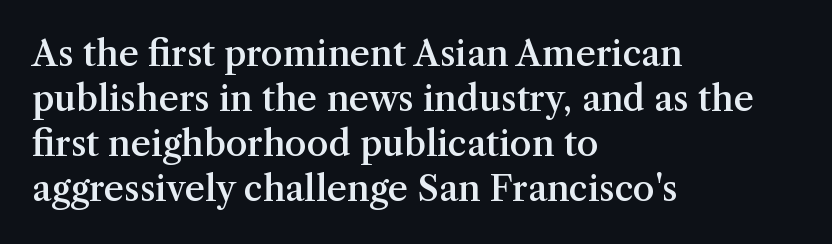
{"serif": "yes", "italic": "no", "bold": "semi", "weight": "semibold", "width": "normal", "stroke_contrast": "medium", "x_height": "medium", "monospaced": "no", "underline": "no", "align": "left", "line_spacing": "normal", "line_spacing_ratio": 1.29, "letter_spacing": "normal", "letter_spacing_em": 0.0, "glyph_px": 35}
